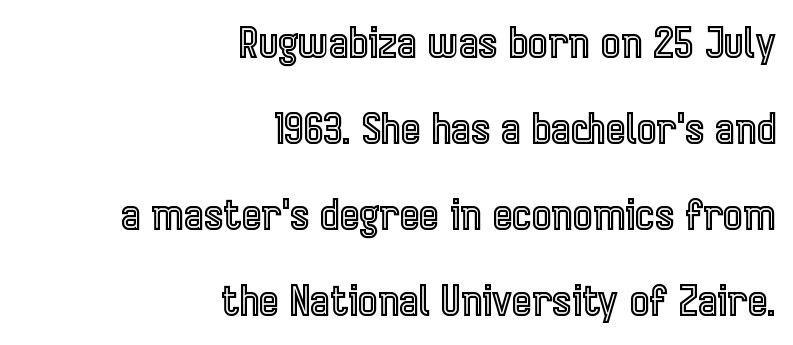
The line texture is even and compact thanks to regular tracking. Bare-footed words on every line. Note the varied advance widths — an 'i' is clearly narrower than an 'm'. Regarding leading, the lines here are spaced well apart. Visually the block forms a straight wall on the right and a jagged coastline on the left.
